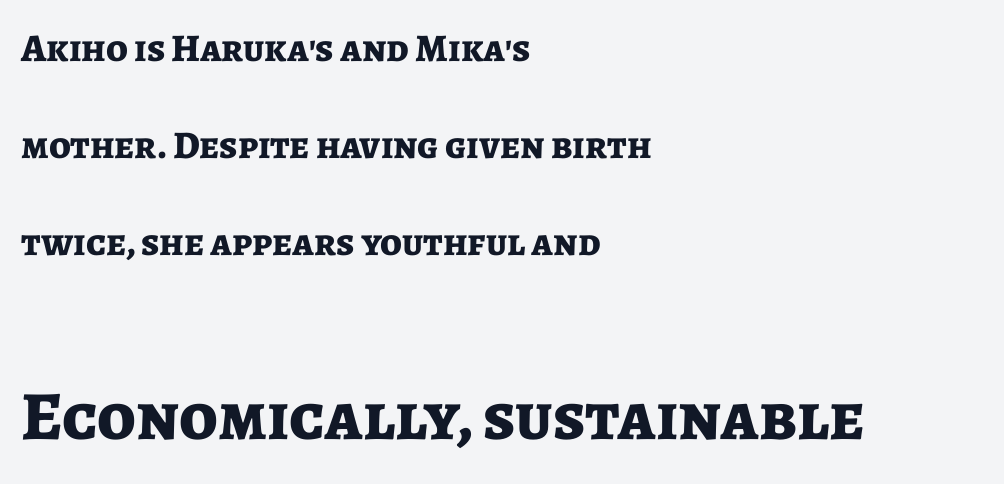
The letters in the lower block stand taller than those in the block above. Descenders hang freely into open space. Typographic density is high because the face is bold. Type style note: lacks serifs.
